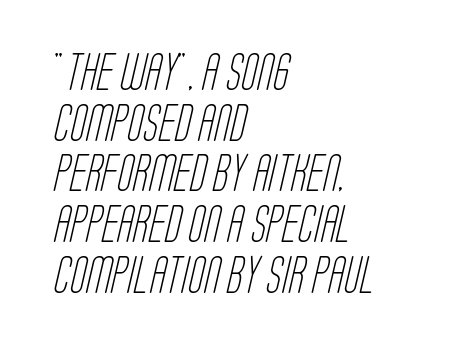
The image shows 37 px light, condensed sans-serif type; set left-aligned, normal line spacing (1.37x), normal letter spacing, not underlined; low stroke contrast and a large x-height.
